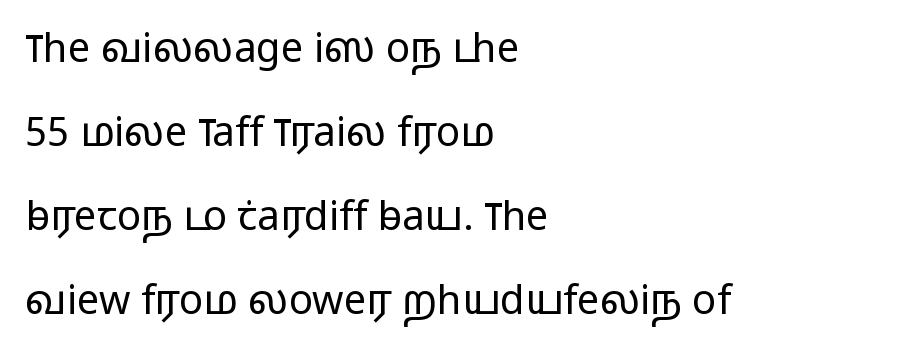
Vertical strokes here are truly vertical. These lines are set flush left with a ragged right edge. Check the space under the baseline: it is left empty. Is there much room between lines? Yes — plenty of vertical air separates them. Look at the tracking — it's just the regular setting, nothing added. Think standard paragraph weight, or any step lighter than that.
